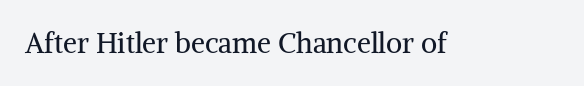
The image shows 28 px regular-weight serif type, upright; set normal letter spacing, not underlined; medium stroke contrast and a medium x-height.
